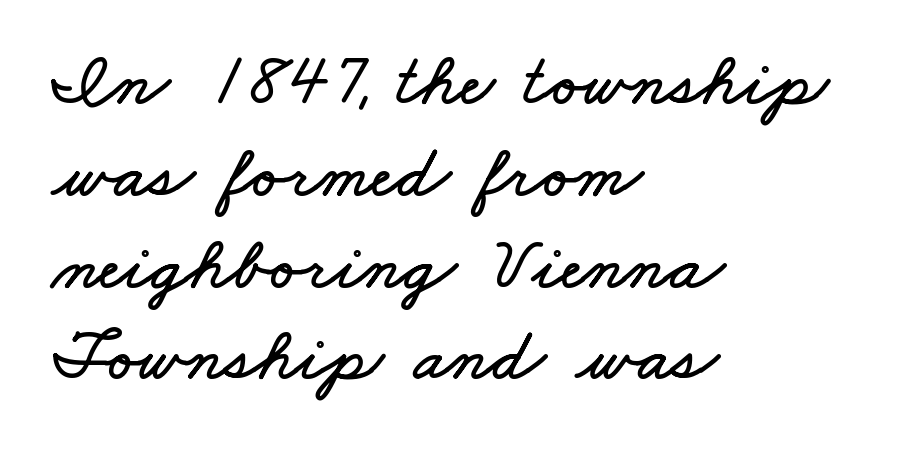
The image shows 74 px wide type; set left-aligned, line spacing 1.24x, normal letter spacing, not underlined; low stroke contrast and a small x-height.
